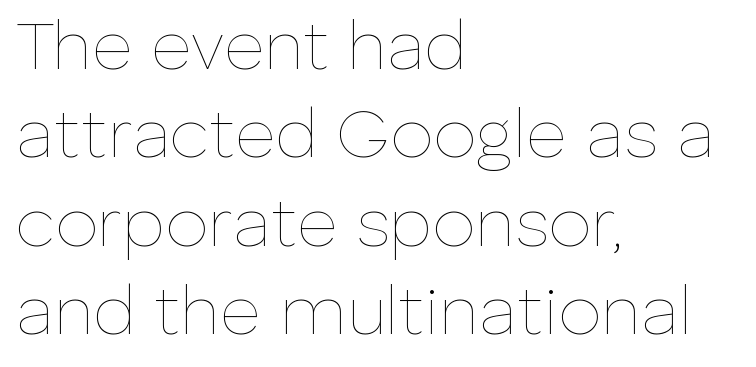
The image shows 69 px thin type, upright; set left-aligned, normal line spacing (1.28x), normal letter spacing, not underlined; low stroke contrast and a medium x-height.
